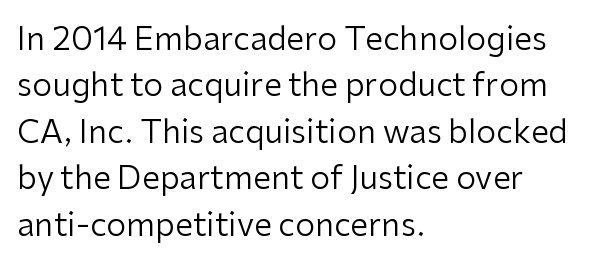
{"serif": "no", "italic": "no", "bold": "no", "weight": "regular", "width": "normal", "stroke_contrast": "low", "x_height": "medium", "monospaced": "no", "underline": "no", "align": "left", "line_spacing": "normal", "line_spacing_ratio": 1.45, "letter_spacing": "normal", "letter_spacing_em": 0.0, "glyph_px": 32}
